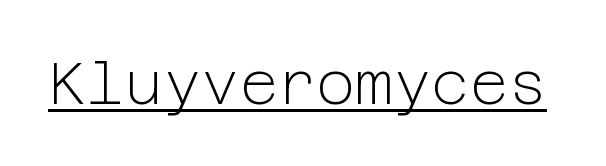
These lines were composed using upright roman letters. These lines are composed in type without serifs. Weight: in the light-to-regular range. No extra tracking has been applied to these lines. The typesetter has applied underlining to the passage shown.
